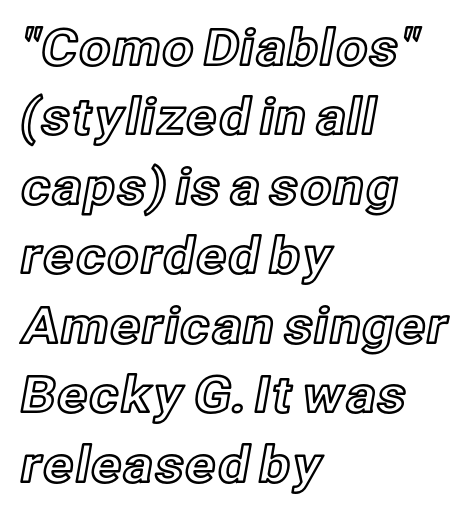
The rendering anchors every line to the left-hand side. Looks like regular typesetting: each glyph gets only the width it needs. The space beneath each line is pristine and unruled. Horizontal bands of white between lines are of average thickness. Compared with typical body copy, the letter spacing here is the same.
